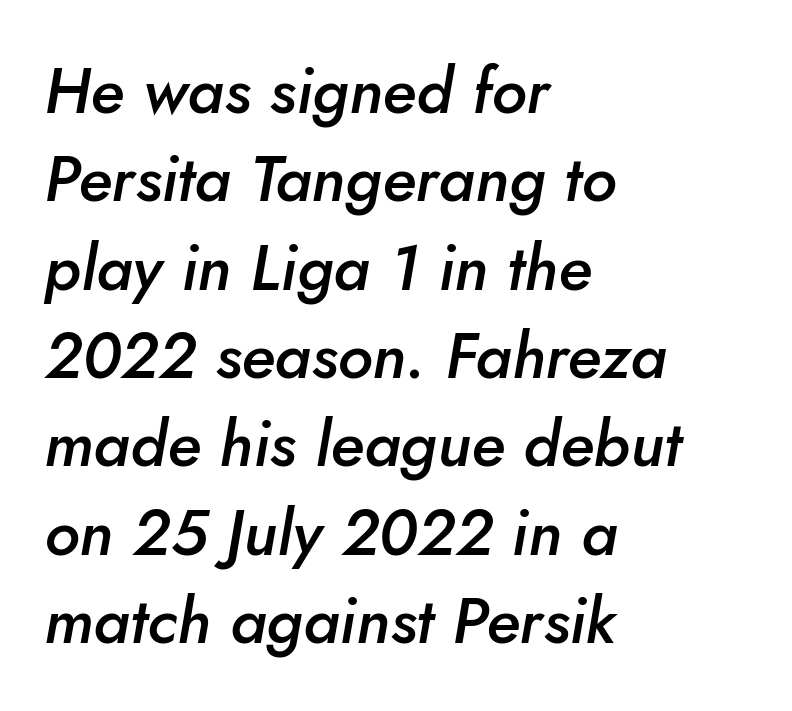
A semibold gives these letters moderate extra thickness, short of bold. These lines sit exactly where default settings would place them. Clear beneath every line of the passage. Character widths vary here, with narrow letters taking less room than wide ones.
